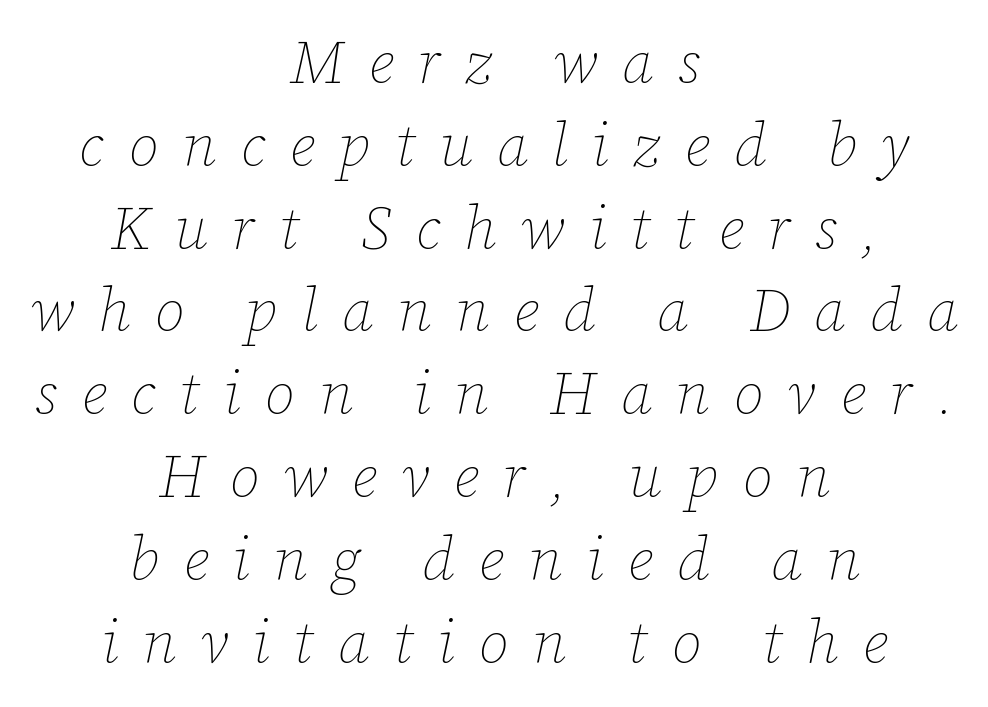
Q: Is the text bold? A: No.
Q: Is the text italic (slanted)? A: Yes, it leans right by about 12 degrees.
Q: Is the text underlined? A: No.
Q: How is the paragraph aligned? A: Centered.
Q: Is the spacing between letters normal or unusually wide? A: Unusually wide.
Q: Is the spacing between lines tight, normal or loose? A: Normal.
Q: Width (condensed, normal, or wide)? A: Normal.
Q: Stroke contrast? A: Low.
Q: x-height? A: Medium.
Q: Monospaced? A: No.
